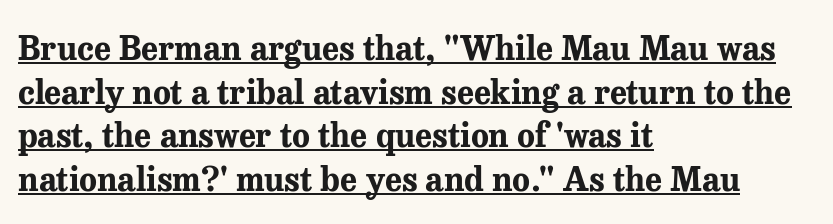
The image shows 33 px bold serif type, upright; set left-aligned, normal line spacing (1.32x), normal letter spacing, underlined; medium stroke contrast and a medium x-height.
